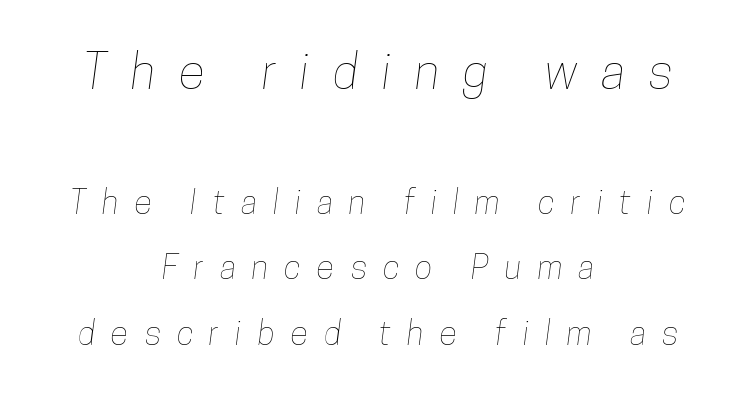
Q: Is the text underlined? A: No.
Q: How is the paragraph aligned? A: Centered.
Q: Is the spacing between letters normal or unusually wide? A: Unusually wide.
Q: Is the spacing between lines tight, normal or loose? A: Loose.
Q: Which block of text is set in a larger size, the first (top) or the second (bottom)? A: The first (top) one.
Q: Width (condensed, normal, or wide)? A: Condensed.
Q: Stroke contrast? A: Low.
Q: x-height? A: Medium.
Q: Monospaced? A: No.
